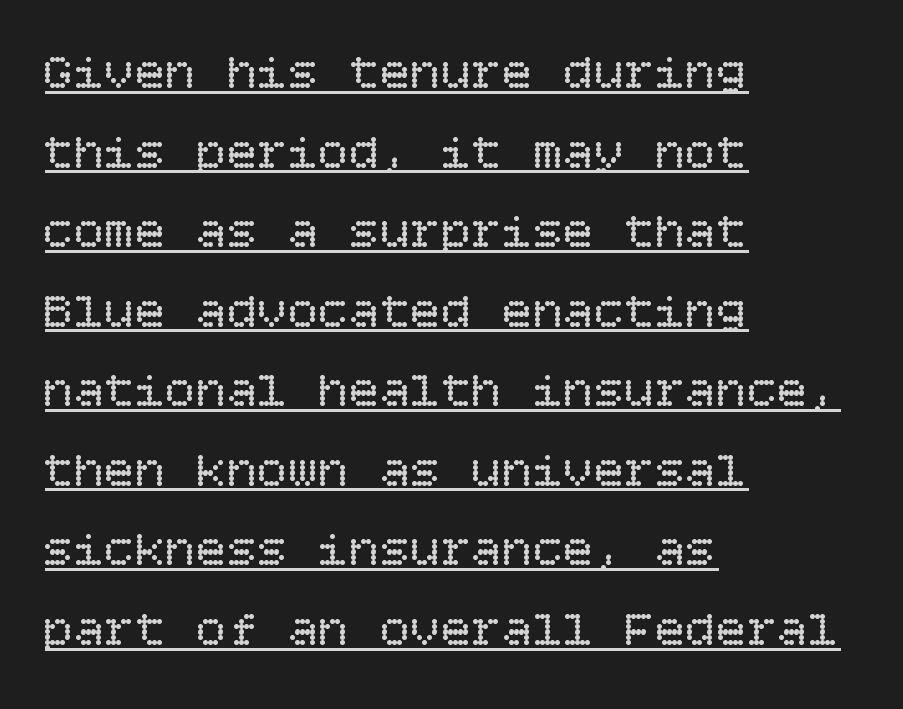
{"italic": "no", "bold": "no", "weight": "regular", "width": "normal", "stroke_contrast": "low", "x_height": "large", "underline": "yes", "align": "left", "line_spacing": "normal", "line_spacing_ratio": 1.56, "letter_spacing": "normal", "letter_spacing_em": 0.0, "glyph_px": 51}
